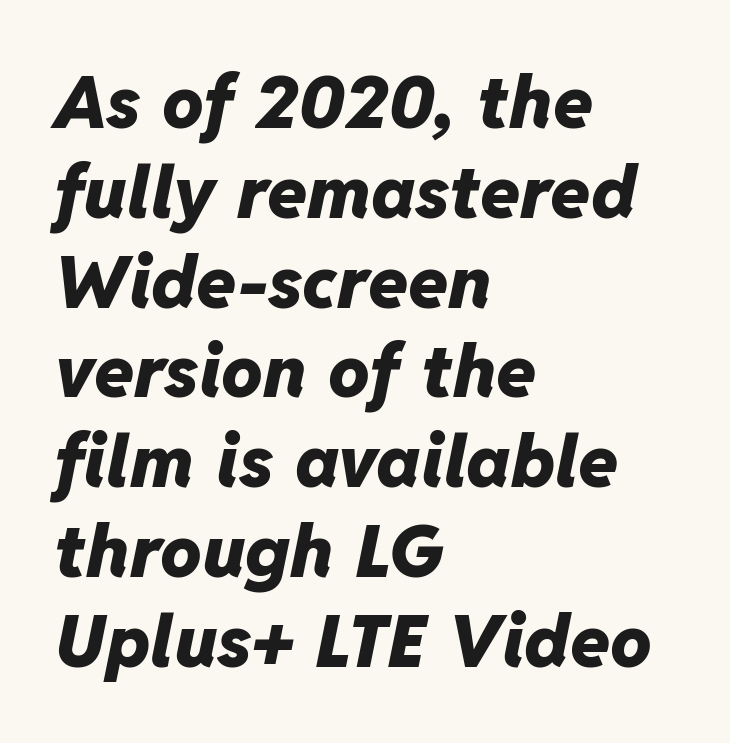
Honestly, there is no underline to notice here at all. Varying glyph widths throughout — classic text-font behaviour. Casual observation: everything's shoved over to the left. Standard letterfit; no display-style spreading of the glyphs.
